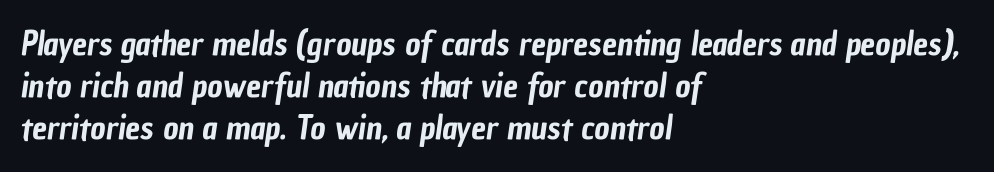
Is the block centered? No — it sits flush against the left margin. This sample keeps an unexceptional amount of space between lines. Character widths vary here, with narrow letters taking less room than wide ones. The area under the type is left untouched. The glyphs in this specimen are sans serif. These lines keep a tight, regular rhythm from letter to letter.
